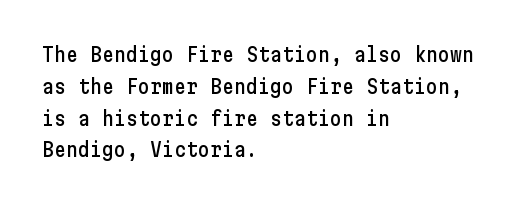
{"italic": "no", "underline": "no", "align": "left", "line_spacing": "normal", "line_spacing_ratio": 1.59, "letter_spacing": "normal", "letter_spacing_em": 0.0, "glyph_px": 20}
